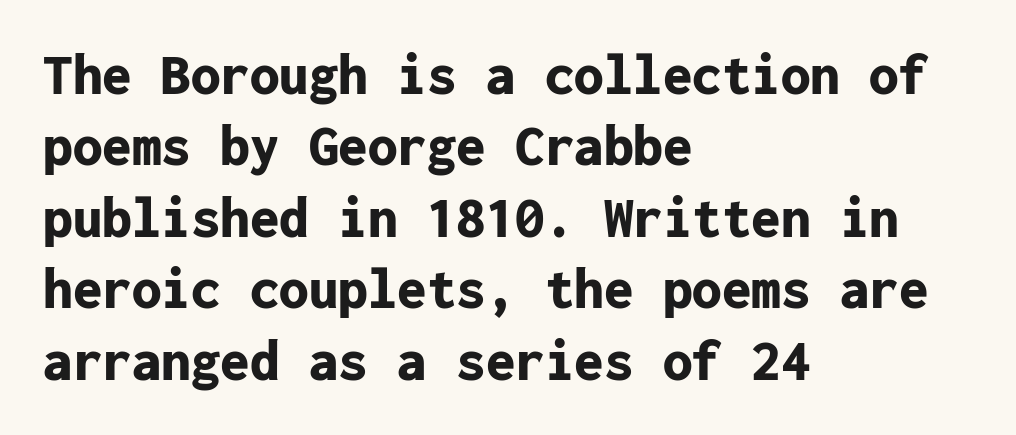
The image shows 59 px bold sans-serif type, upright, monospaced; set left-aligned, line spacing 1.21x, normal letter spacing, not underlined; low stroke contrast and a medium x-height.
